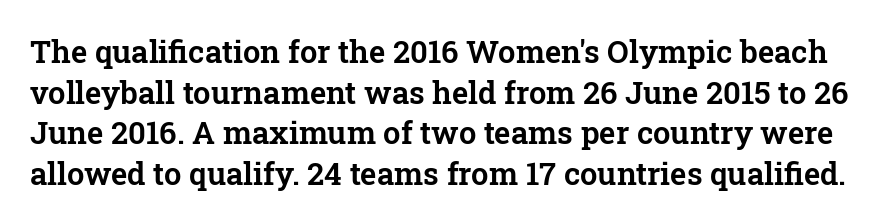
The image shows 31 px serif type, upright; set normal line spacing (1.31x), normal letter spacing, not underlined; low stroke contrast and a medium x-height.
